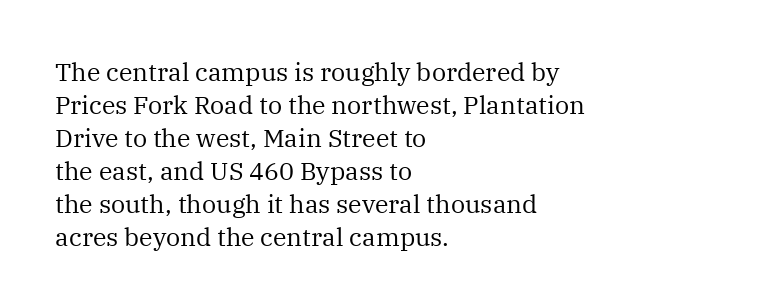
Q: Is the text bold? A: No.
Q: Is the text italic (slanted)? A: No, it is upright.
Q: Is the text underlined? A: No.
Q: How is the paragraph aligned? A: Left-aligned.
Q: Is the spacing between letters normal or unusually wide? A: Normal.
Q: Is the spacing between lines tight, normal or loose? A: Normal.
